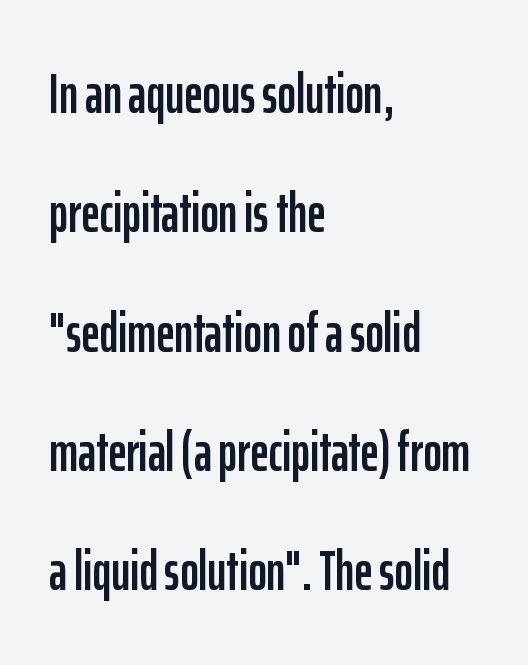
In terms of letterspacing, this is plain default setting. The passage shown is not underscored anywhere. Airy leading. A roman cut, with each character standing at attention. The designer went with a sans here, leaving each stem footless. The rendering anchors every line to the left-hand side.
